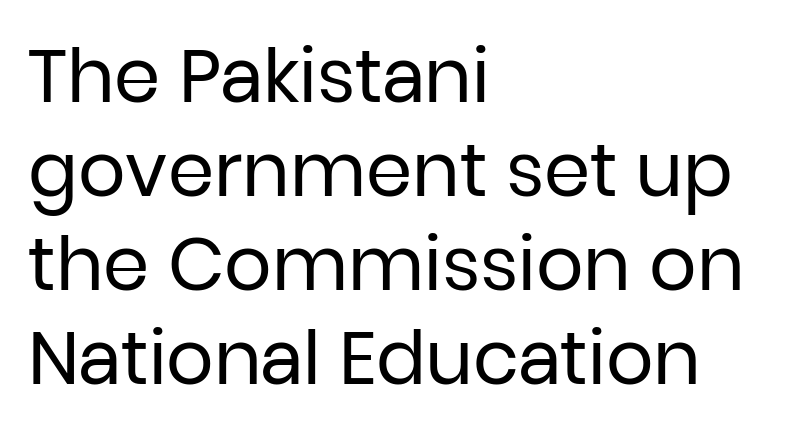
Q: Is the text bold? A: No.
Q: Is the text italic (slanted)? A: No, it is upright.
Q: Is the typeface a serif or a sans-serif typeface? A: Sans-serif.
Q: Is the text underlined? A: No.
Q: How is the paragraph aligned? A: Left-aligned.
Q: Is the spacing between letters normal or unusually wide? A: Normal.
Q: Is the spacing between lines tight, normal or loose? A: Normal.
Q: Width (condensed, normal, or wide)? A: Normal.
Q: Stroke contrast? A: Low.
Q: x-height? A: Medium.
Q: Monospaced? A: No.
